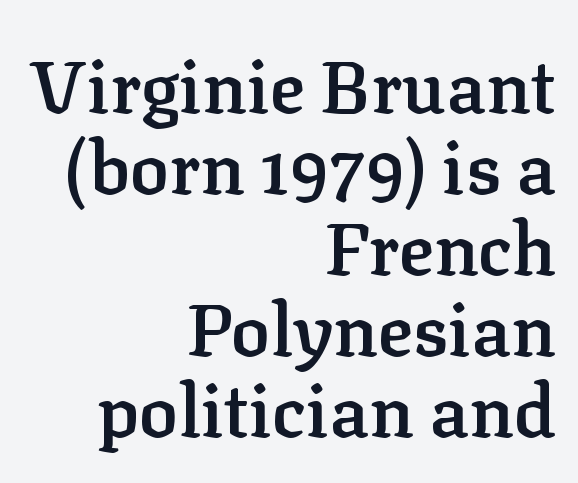
Notice the strokes are somewhat thickened but not fully heavy: this is a semibold. Quick note: underline off. You can tell from the footed stems that serif type was used. The block of text is dense from top to bottom, with scant space between rows.
